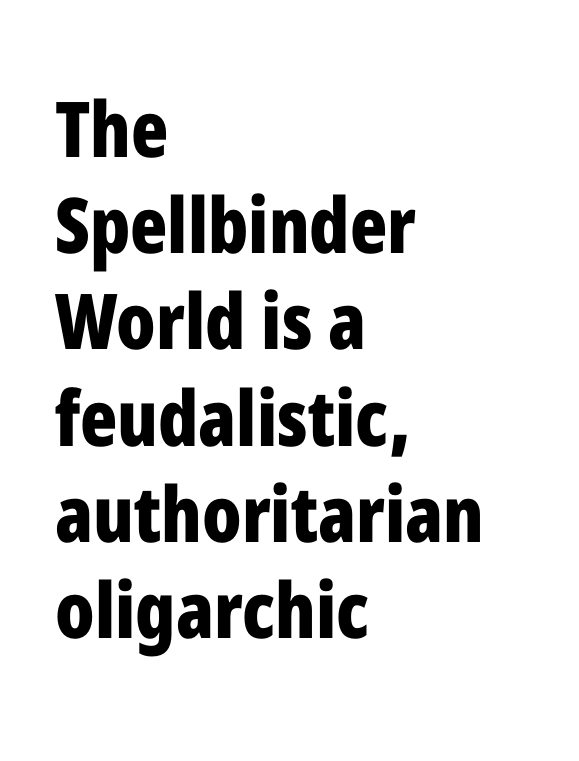
The image shows 77 px bold, condensed sans-serif type, upright; set left-aligned, normal line spacing (1.25x), normal letter spacing, not underlined; low stroke contrast and a medium x-height.
